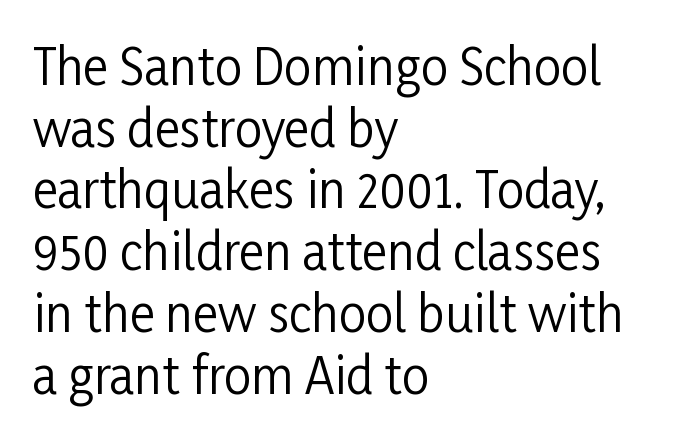
Rows of type keep a routine distance in the vertical direction. One-word summary of the alignment: left. Each word holds together tightly as a unit, with standard inter-letter gaps. The weight tops out at a normal text grade.
